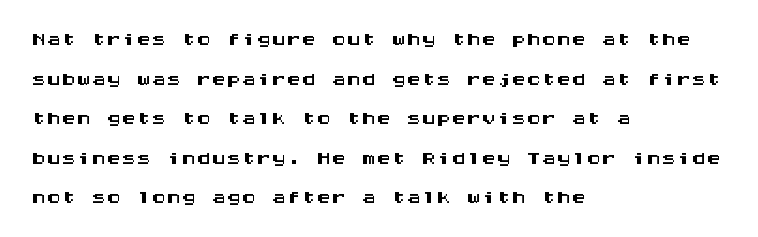
Q: Is the text italic (slanted)? A: No, it is upright.
Q: Is the typeface a serif or a sans-serif typeface? A: Sans-serif.
Q: Is the text underlined? A: No.
Q: How is the paragraph aligned? A: Left-aligned.
Q: Is the spacing between letters normal or unusually wide? A: Normal.
Q: Is the spacing between lines tight, normal or loose? A: Normal.
Q: Width (condensed, normal, or wide)? A: Wide.
Q: Stroke contrast? A: Medium.
Q: x-height? A: Large.
Q: Monospaced? A: Yes.
